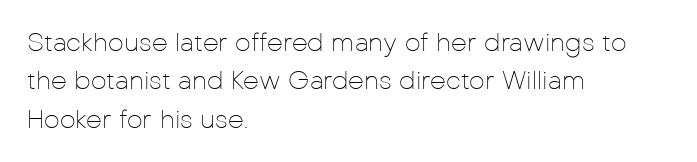
Q: Is the text bold? A: No.
Q: Is the text italic (slanted)? A: No, it is upright.
Q: Is the text underlined? A: No.
Q: How is the paragraph aligned? A: Left-aligned.
Q: Is the spacing between letters normal or unusually wide? A: Normal.
Q: Is the spacing between lines tight, normal or loose? A: Normal.
